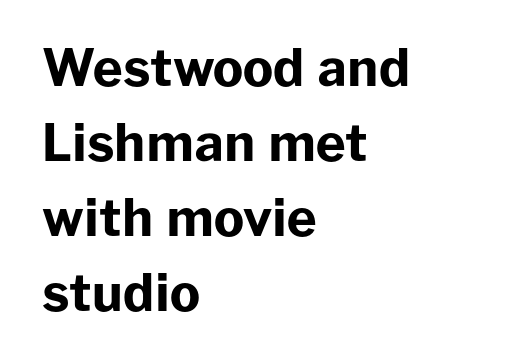
Q: Is the text bold? A: Yes.
Q: Is the text italic (slanted)? A: No, it is upright.
Q: Is the typeface a serif or a sans-serif typeface? A: Sans-serif.
Q: Is the text underlined? A: No.
Q: How is the paragraph aligned? A: Left-aligned.
Q: Is the spacing between letters normal or unusually wide? A: Normal.
Q: Is the spacing between lines tight, normal or loose? A: Normal.
Q: Width (condensed, normal, or wide)? A: Normal.
Q: Stroke contrast? A: Low.
Q: x-height? A: Medium.
Q: Monospaced? A: No.
